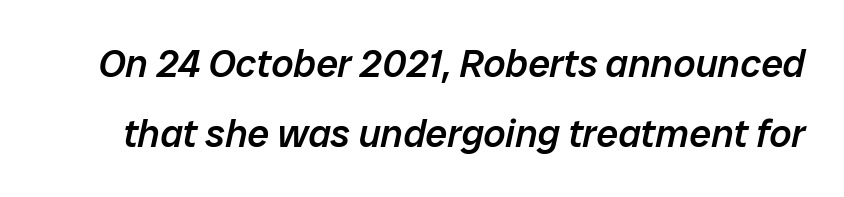
{"italic": "yes", "lean": "right", "slant_degrees": 12, "bold": "semi", "weight": "semibold", "width": "normal", "stroke_contrast": "low", "x_height": "medium", "monospaced": "no", "underline": "no", "line_spacing_ratio": 1.79, "letter_spacing": "normal", "letter_spacing_em": 0.0, "glyph_px": 39}
